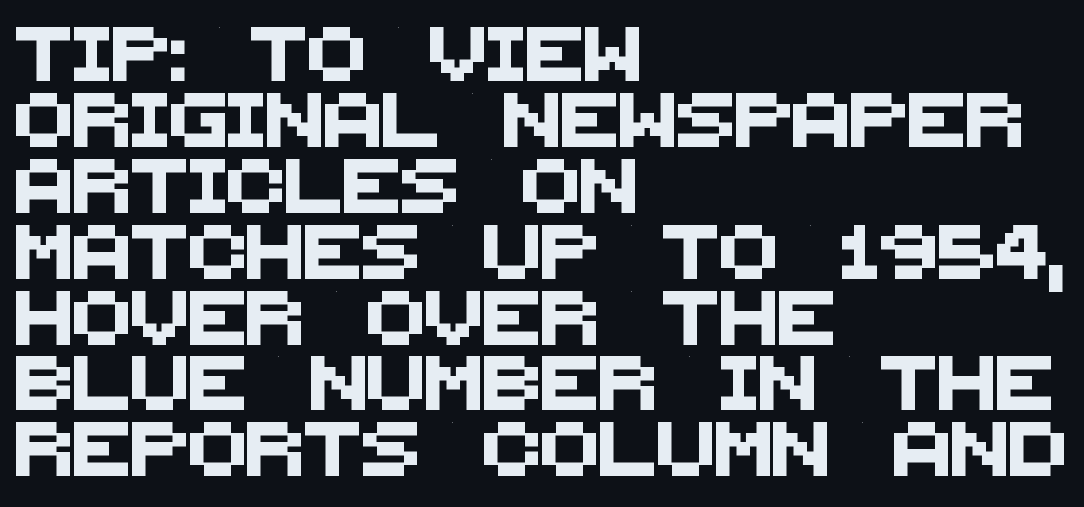
Note the varied advance widths — an 'i' is clearly narrower than an 'm'. The letters sit at their default tracking, neither squeezed nor spread. This is sans-serif lettering, the kind often seen on screens and signage. This sample is left-justified, so line endings fall wherever the words run out. Type without underlining.
